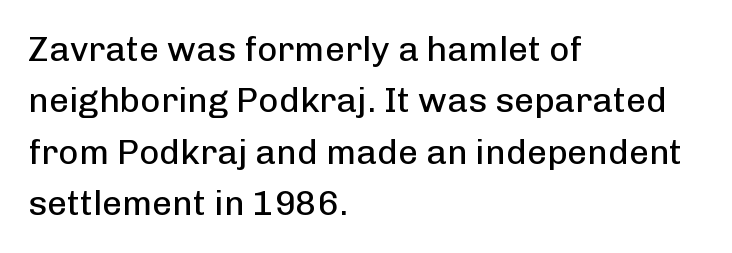
Q: Is the text bold? A: No.
Q: Is the text italic (slanted)? A: No, it is upright.
Q: Is the typeface a serif or a sans-serif typeface? A: Sans-serif.
Q: Is the text underlined? A: No.
Q: How is the paragraph aligned? A: Left-aligned.
Q: Is the spacing between letters normal or unusually wide? A: Normal.
Q: Is the spacing between lines tight, normal or loose? A: Normal.
Q: Width (condensed, normal, or wide)? A: Normal.
Q: Stroke contrast? A: Low.
Q: x-height? A: Medium.
Q: Monospaced? A: No.
